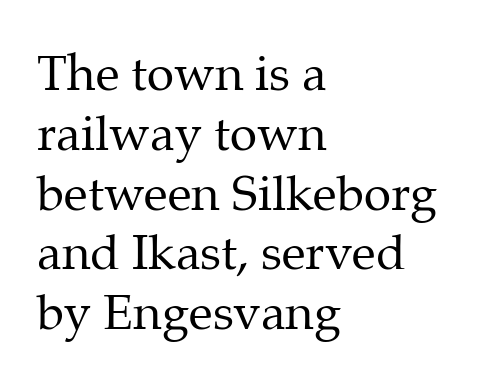
Q: Is the text bold? A: No.
Q: Is the text italic (slanted)? A: No, it is upright.
Q: Is the typeface a serif or a sans-serif typeface? A: Serif.
Q: Is the text underlined? A: No.
Q: How is the paragraph aligned? A: Left-aligned.
Q: Is the spacing between letters normal or unusually wide? A: Normal.
Q: Width (condensed, normal, or wide)? A: Normal.
Q: Stroke contrast? A: Medium.
Q: x-height? A: Medium.
Q: Monospaced? A: No.
